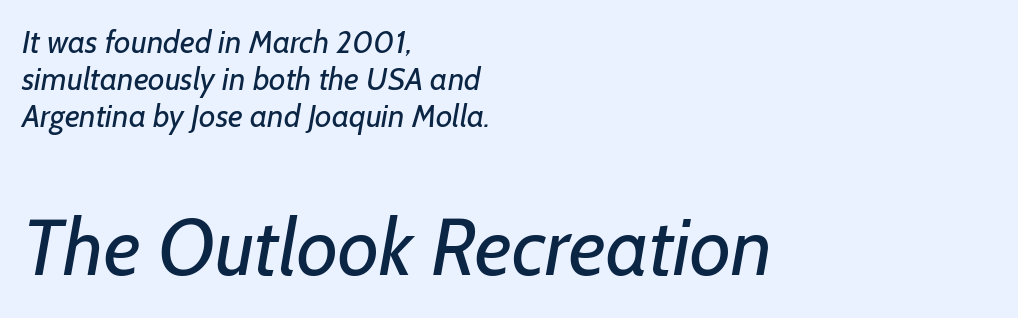
The letters carry no serifs — their stems end cleanly without finishing strokes. Spacing verdict: proportional, widths tailored to each character. The face used here appears at its bigger size in the lower chunk. This sample uses plain, unmodified letter spacing. The text block is weighted toward the left margin, trailing off unevenly rightward. The face looks like a standard text weight, possibly lighter.
